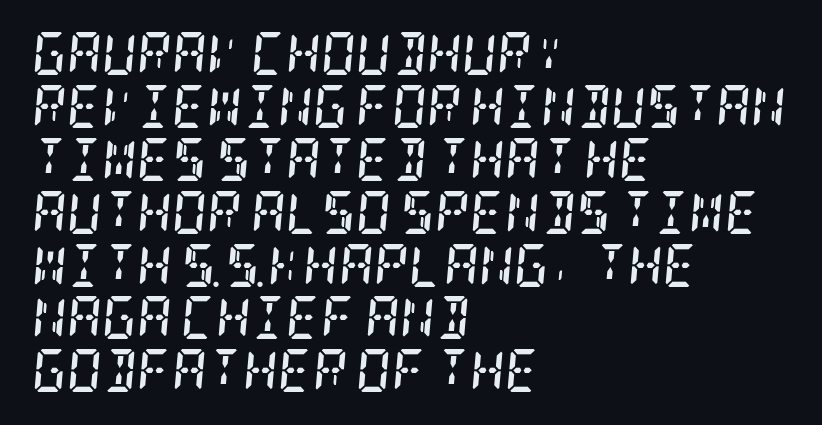
Q: Is the text bold? A: Yes.
Q: Is the text italic (slanted)? A: Yes, it leans right by about 5 degrees.
Q: Is the typeface a serif or a sans-serif typeface? A: Serif.
Q: Is the text underlined? A: No.
Q: How is the paragraph aligned? A: Left-aligned.
Q: Is the spacing between letters normal or unusually wide? A: Normal.
Q: Width (condensed, normal, or wide)? A: Condensed.
Q: Stroke contrast? A: Low.
Q: x-height? A: Large.
